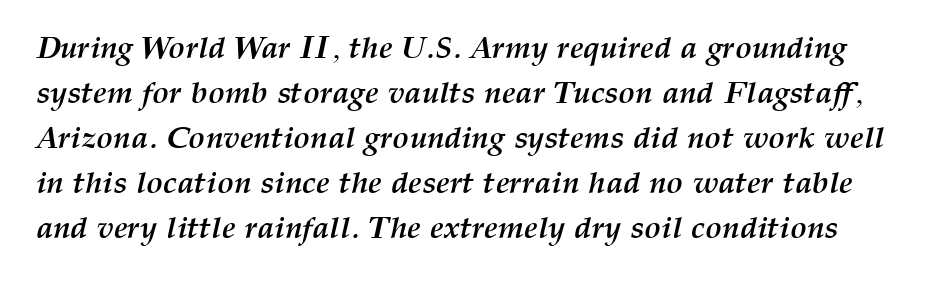
Nothing unusual about the tracking: characters are spaced as the font intends. The letters are bold, with thick, heavy strokes. Baseline-to-baseline distance is the conventional proportion of letter height. The rendering uses natural spacing where letterforms have individual widths. The zone under the glyphs is completely vacant.
